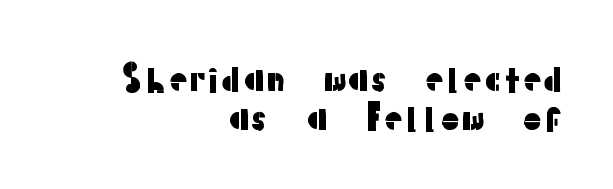
The image shows 36 px sans-serif type, upright; set right-aligned, tight line spacing (1.09x), normal letter spacing, not underlined; low stroke contrast and a medium x-height.
